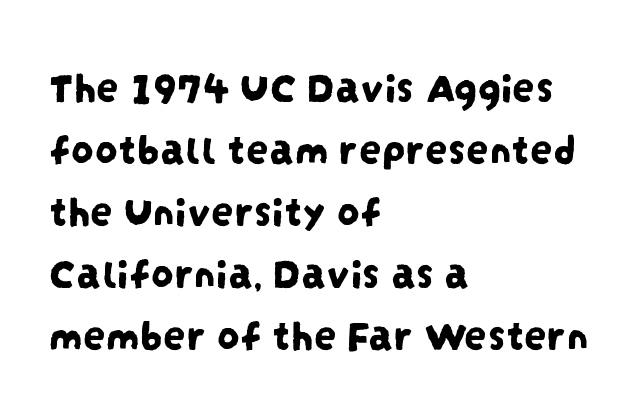
{"serif": "no", "width": "condensed", "stroke_contrast": "low", "x_height": "large", "monospaced": "no", "underline": "no", "align": "left", "line_spacing": "normal", "line_spacing_ratio": 1.38, "letter_spacing": "normal", "letter_spacing_em": 0.0, "glyph_px": 45}
